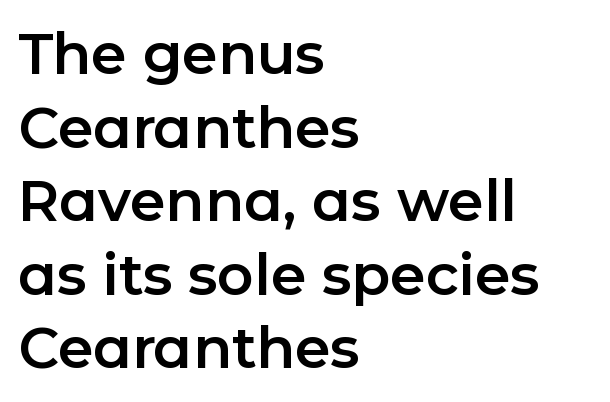
Words float on clear page, feet unadorned. The letters advance in unequal steps, a hallmark of proportional type. I'd call this a sans setting — the letters go barefoot. How would I describe the line gaps? Plain and ordinary.
